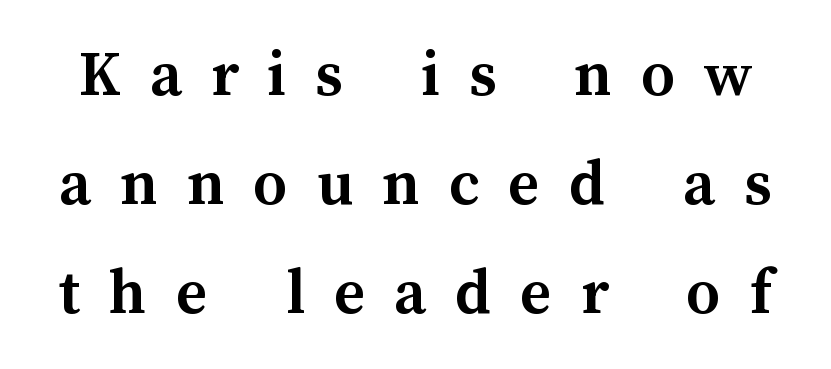
{"italic": "no", "bold": "yes", "weight": "semibold", "width": "normal", "stroke_contrast": "medium", "x_height": "medium", "monospaced": "no", "underline": "no", "line_spacing": "normal", "line_spacing_ratio": 1.63, "letter_spacing": "wide", "letter_spacing_em": 0.43, "glyph_px": 67}
